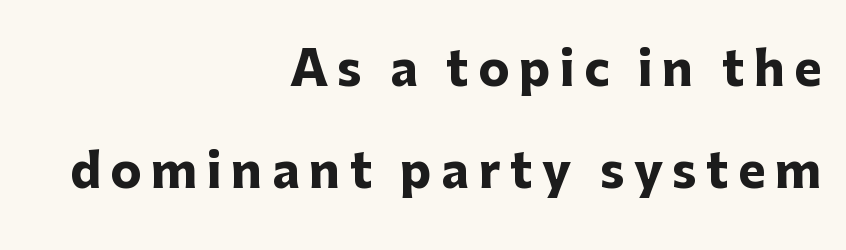
The image shows 47 px heavy sans-serif type, upright; set right-aligned, loose line spacing (2.18x), unusually wide letter spacing (+0.2 em), not underlined; low stroke contrast and a medium x-height.
